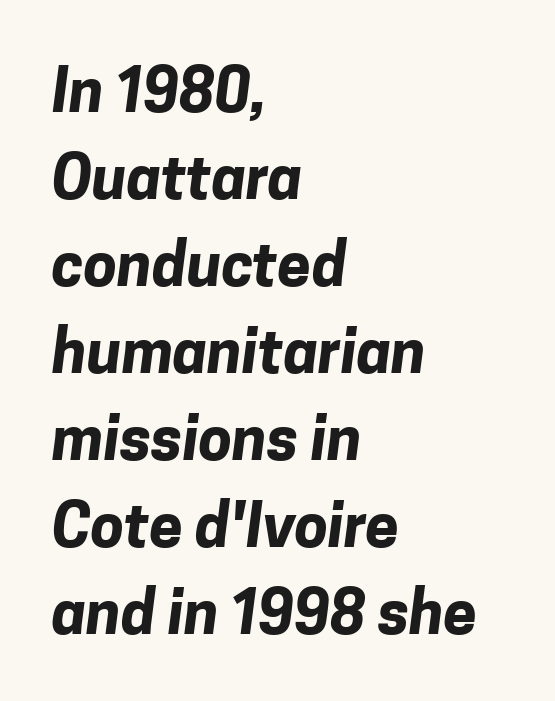
Q: Is the text bold? A: Yes.
Q: Is the typeface a serif or a sans-serif typeface? A: Sans-serif.
Q: Is the text underlined? A: No.
Q: How is the paragraph aligned? A: Left-aligned.
Q: Is the spacing between letters normal or unusually wide? A: Normal.
Q: Is the spacing between lines tight, normal or loose? A: Normal.
Q: Width (condensed, normal, or wide)? A: Normal.
Q: Stroke contrast? A: Low.
Q: x-height? A: Medium.
Q: Monospaced? A: No.
